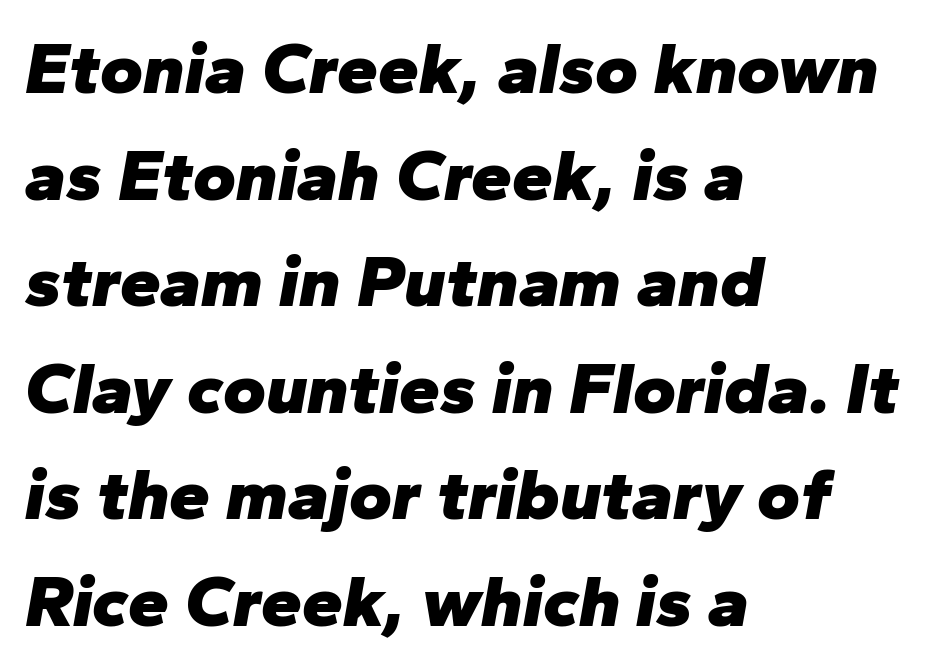
Q: Is the text bold? A: Yes.
Q: Is the text italic (slanted)? A: Yes, it leans right by about 10 degrees.
Q: Is the text underlined? A: No.
Q: How is the paragraph aligned? A: Left-aligned.
Q: Is the spacing between letters normal or unusually wide? A: Normal.
Q: Is the spacing between lines tight, normal or loose? A: Normal.
Q: Width (condensed, normal, or wide)? A: Normal.
Q: Stroke contrast? A: Low.
Q: x-height? A: Medium.
Q: Monospaced? A: No.
